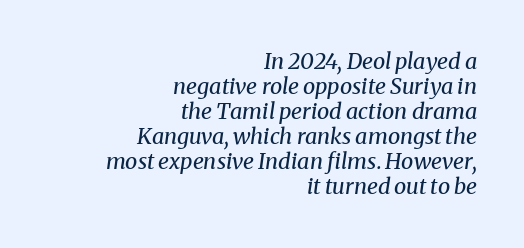
Q: Is the text bold? A: No.
Q: Is the text italic (slanted)? A: Yes, it leans right by about 8 degrees.
Q: Is the text underlined? A: No.
Q: How is the paragraph aligned? A: Right-aligned.
Q: Is the spacing between letters normal or unusually wide? A: Normal.
Q: Is the spacing between lines tight, normal or loose? A: Tight.
